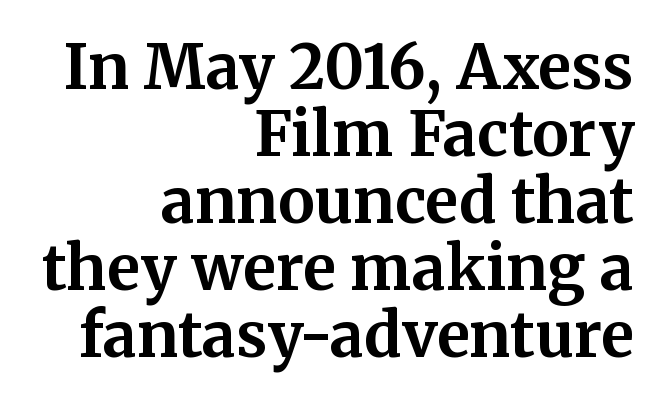
Serifs: yes, visible at the terminals of the letterforms. You can tell it's not italic because the verticals are truly vertical. The passage shown is emphatically bold. This sample has the flowing, uneven cadence of proportional lettering. The strip under each line holds only bare page.
